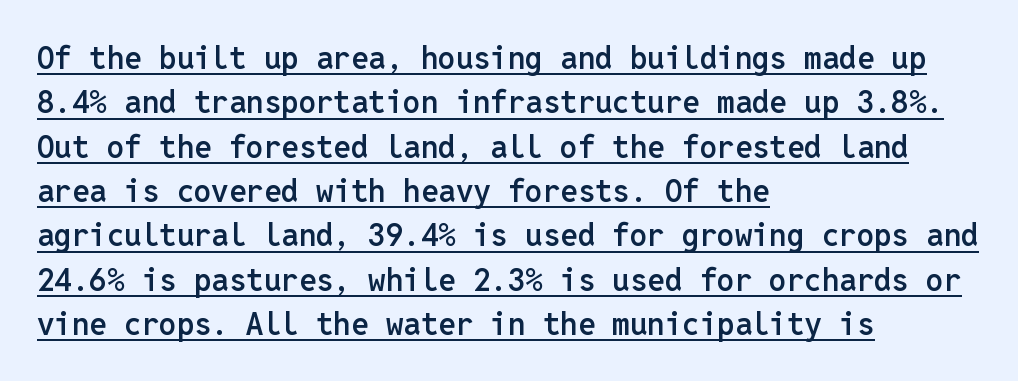
The image shows 31 px semibold sans-serif type, upright, monospaced; set left-aligned, normal line spacing (1.43x), normal letter spacing, underlined; low stroke contrast and a medium x-height.
